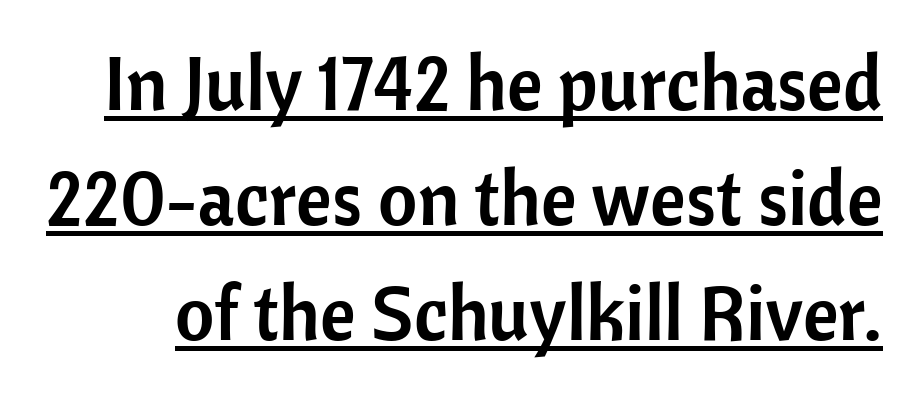
Regarding leading, the lines here are spaced in the standard way. If you drew a line through each stem, it would be perfectly vertical. Does extra space separate the letters? No, they use regular spacing. This is sans-serif lettering, the kind often seen on screens and signage.
